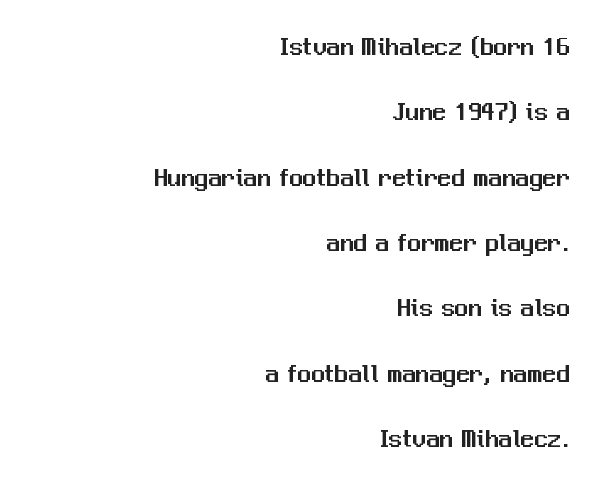
A roman cut, with each character standing at attention. Baseline-to-baseline distance is far greater than the letter height. How are the letters spaced? Ordinarily, with no added tracking. The area under the type is left untouched. The rag falls on the left side of this text block.
